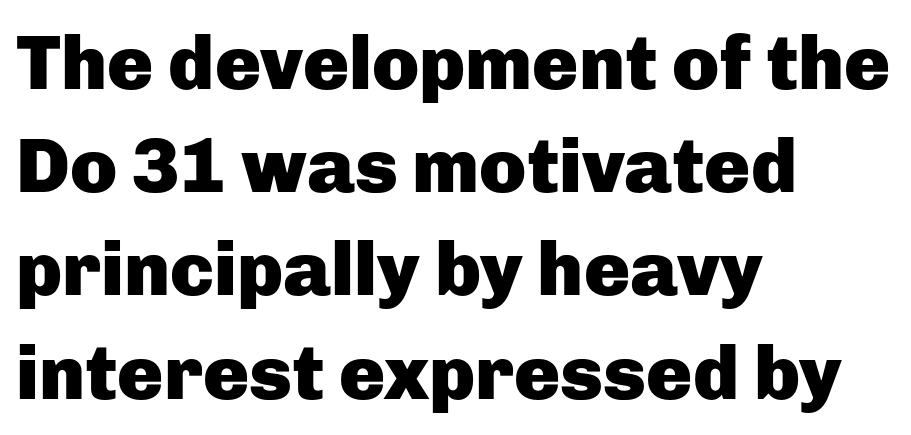
{"serif": "no", "italic": "no", "bold": "yes", "weight": "heavy", "width": "normal", "stroke_contrast": "low", "x_height": "medium", "monospaced": "no", "underline": "no", "align": "left", "line_spacing": "normal", "line_spacing_ratio": 1.34, "letter_spacing": "normal", "letter_spacing_em": 0.0, "glyph_px": 77}
